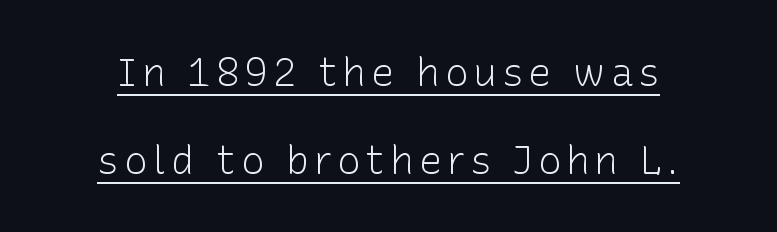
Q: Is the text bold? A: No.
Q: Is the text italic (slanted)? A: No, it is upright.
Q: Is the typeface a serif or a sans-serif typeface? A: Sans-serif.
Q: Is the text underlined? A: Yes.
Q: Is the spacing between lines tight, normal or loose? A: Loose.
Q: Width (condensed, normal, or wide)? A: Normal.
Q: Stroke contrast? A: Low.
Q: x-height? A: Medium.
Q: Monospaced? A: No.
